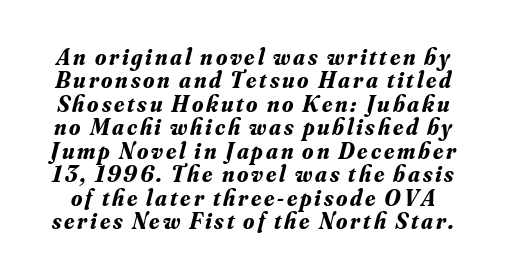
Each row of text sits above clean, open space. In terms of leading, this rendering errs on the cramped side. Strong, thick strokes mark this as bold type. If you drew a line through each stem, it would be angled.
